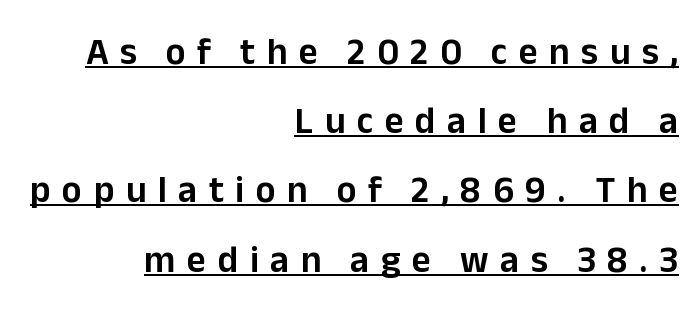
The image shows 37 px sans-serif type, upright; set right-aligned, line spacing 1.87x, unusually wide letter spacing (+0.31 em), underlined; low stroke contrast and a medium x-height.
